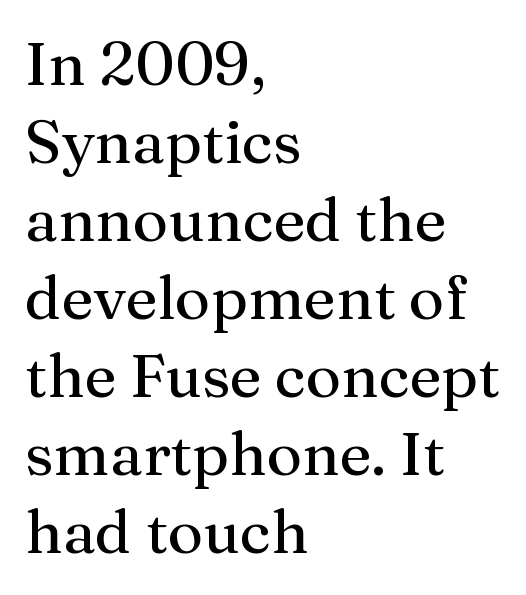
{"serif": "yes", "italic": "no", "width": "normal", "stroke_contrast": "medium", "x_height": "medium", "monospaced": "no", "underline": "no", "align": "left", "line_spacing": "normal", "line_spacing_ratio": 1.28, "letter_spacing": "normal", "letter_spacing_em": 0.0, "glyph_px": 61}
